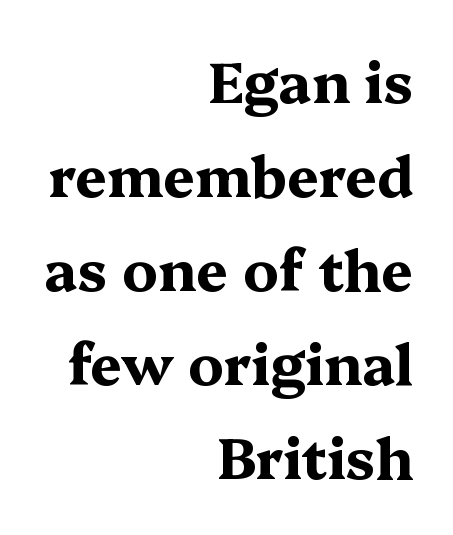
Q: Is the text bold? A: Yes.
Q: Is the text italic (slanted)? A: No, it is upright.
Q: Is the typeface a serif or a sans-serif typeface? A: Serif.
Q: Is the text underlined? A: No.
Q: How is the paragraph aligned? A: Right-aligned.
Q: Is the spacing between letters normal or unusually wide? A: Normal.
Q: Is the spacing between lines tight, normal or loose? A: Normal.
Q: Width (condensed, normal, or wide)? A: Wide.
Q: Stroke contrast? A: Medium.
Q: x-height? A: Medium.
Q: Monospaced? A: No.
